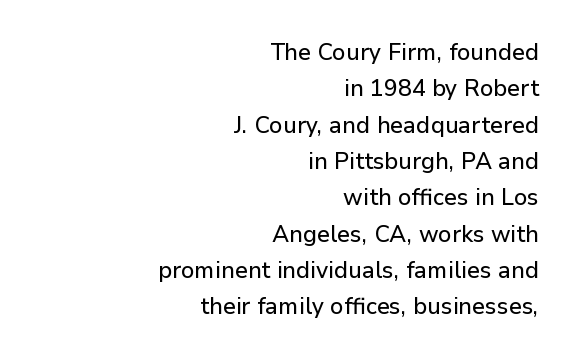
Q: Is the text italic (slanted)? A: No, it is upright.
Q: Is the text underlined? A: No.
Q: How is the paragraph aligned? A: Right-aligned.
Q: Is the spacing between letters normal or unusually wide? A: Normal.
Q: Is the spacing between lines tight, normal or loose? A: Normal.
